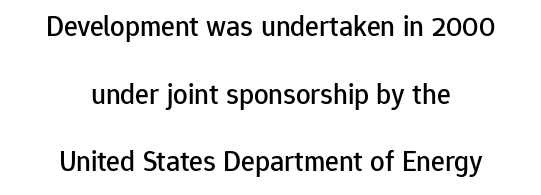
Q: Is the text italic (slanted)? A: No, it is upright.
Q: Is the typeface a serif or a sans-serif typeface? A: Sans-serif.
Q: Is the text underlined? A: No.
Q: How is the paragraph aligned? A: Centered.
Q: Is the spacing between letters normal or unusually wide? A: Normal.
Q: Is the spacing between lines tight, normal or loose? A: Loose.
Q: Width (condensed, normal, or wide)? A: Normal.
Q: Stroke contrast? A: Low.
Q: x-height? A: Medium.
Q: Monospaced? A: No.
